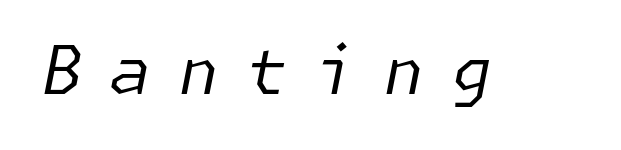
Q: Is the text bold? A: No.
Q: Is the text italic (slanted)? A: Yes, it leans right by about 11 degrees.
Q: Is the text underlined? A: No.
Q: Is the spacing between letters normal or unusually wide? A: Unusually wide.
Q: Width (condensed, normal, or wide)? A: Normal.
Q: Stroke contrast? A: Low.
Q: x-height? A: Medium.
